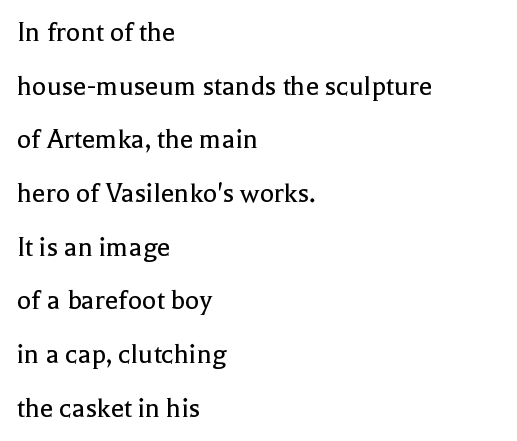
Q: Is the text bold? A: No.
Q: Is the text italic (slanted)? A: No, it is upright.
Q: Is the typeface a serif or a sans-serif typeface? A: Serif.
Q: Is the text underlined? A: No.
Q: How is the paragraph aligned? A: Left-aligned.
Q: Is the spacing between letters normal or unusually wide? A: Normal.
Q: Width (condensed, normal, or wide)? A: Normal.
Q: x-height? A: Medium.
Q: Monospaced? A: No.
